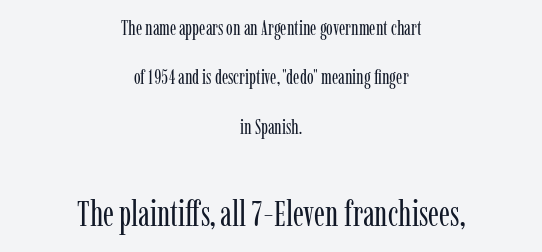
Typeset on center — no edge is straight. A typesetter would call this leading open, well beyond the default. These glyphs show unthickened strokes, regular width or finer. The rendering keeps characters at their native spacing. Posture: vertical. These lines are rendered in a variable-pitch font.
